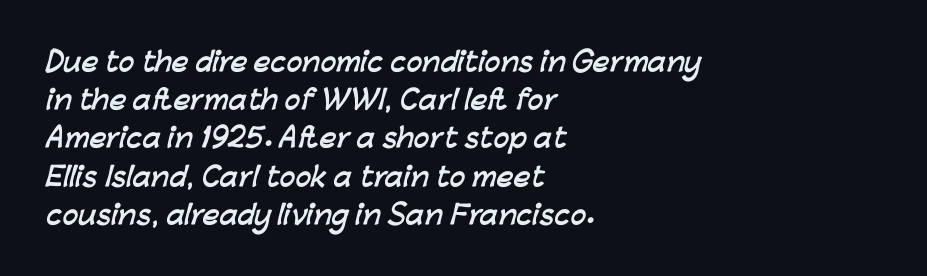
Q: Is the text bold? A: Yes.
Q: Is the text underlined? A: No.
Q: How is the paragraph aligned? A: Left-aligned.
Q: Is the spacing between letters normal or unusually wide? A: Normal.
Q: Is the spacing between lines tight, normal or loose? A: Normal.
